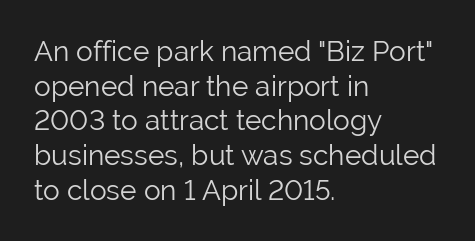
Inter-character spacing is left at the font's built-in metrics. The cut favours lightness, reaching ordinary text weight at its darkest. The face used here is a sans, in the tradition of grotesques and geometrics. The lines in this sample share a left origin and differ only in where they stop.
